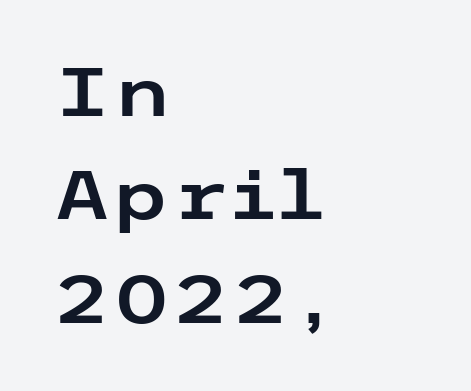
Q: Is the text italic (slanted)? A: No, it is upright.
Q: Is the typeface a serif or a sans-serif typeface? A: Sans-serif.
Q: Is the text underlined? A: No.
Q: How is the paragraph aligned? A: Left-aligned.
Q: Is the spacing between letters normal or unusually wide? A: Normal.
Q: Is the spacing between lines tight, normal or loose? A: Normal.
Q: Width (condensed, normal, or wide)? A: Wide.
Q: Stroke contrast? A: Low.
Q: x-height? A: Medium.
